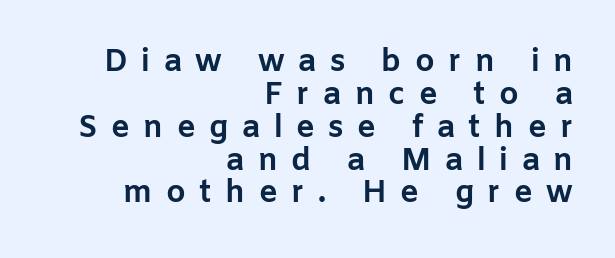
The image shows 31 px bold sans-serif type, upright; set right-aligned, tight line spacing (1.06x), unusually wide letter spacing (+0.44 em), not underlined; low stroke contrast and a medium x-height.
